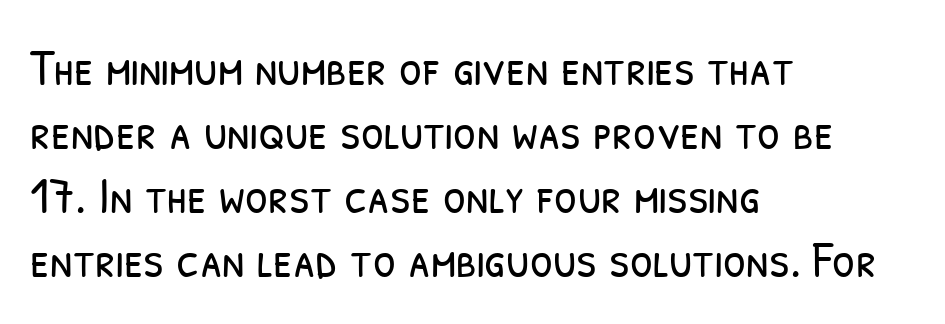
The image shows 52 px light, condensed sans-serif type; set left-aligned, line spacing 1.23x, normal letter spacing, not underlined; low stroke contrast and a medium x-height.
